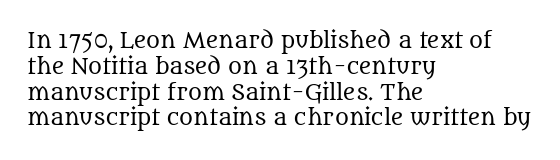
The image shows 21 px text type, upright; set left-aligned, line spacing 1.23x, normal letter spacing, not underlined.
